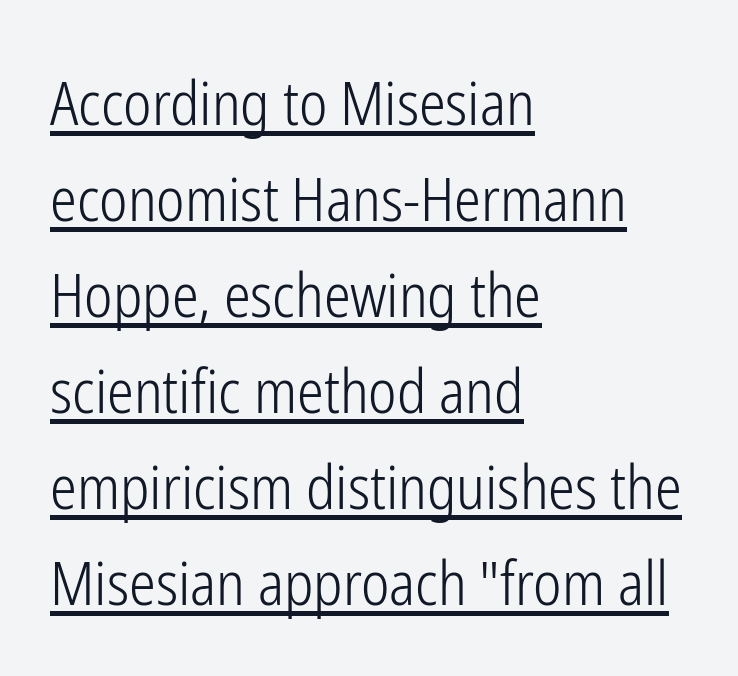
Q: Is the text bold? A: No.
Q: Is the text italic (slanted)? A: No, it is upright.
Q: Is the typeface a serif or a sans-serif typeface? A: Sans-serif.
Q: Is the text underlined? A: Yes.
Q: How is the paragraph aligned? A: Left-aligned.
Q: Is the spacing between letters normal or unusually wide? A: Normal.
Q: Is the spacing between lines tight, normal or loose? A: Normal.
Q: Width (condensed, normal, or wide)? A: Condensed.
Q: Stroke contrast? A: Low.
Q: x-height? A: Medium.
Q: Monospaced? A: No.
